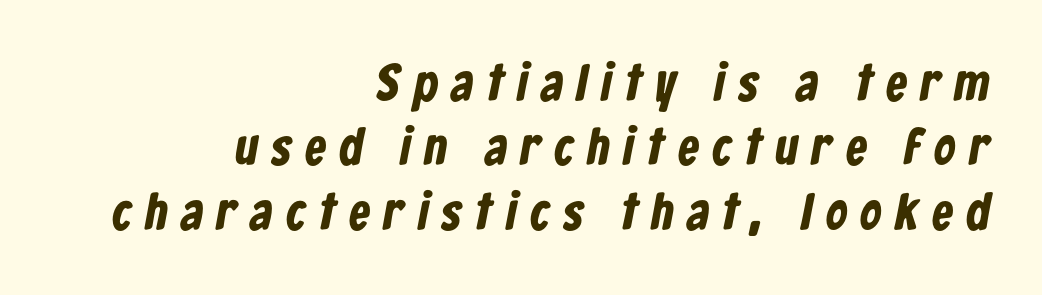
Line ends are locked; line starts wander. The glyphs have the mass of a bold cut. A typesetter would call this heavily tracked-out type. Nobody drew a line under any word here. Spacing verdict: proportional, widths tailored to each character.
